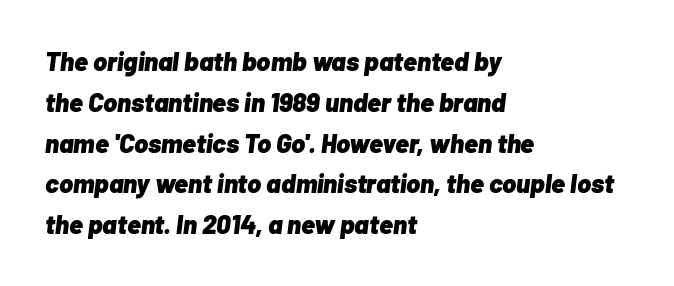
Teacher's note: observe the even left margin — that is flush-left alignment. Strong, thick strokes mark this as bold type. This sample uses plain, unmodified letter spacing. Has an underline been added? It has not.
